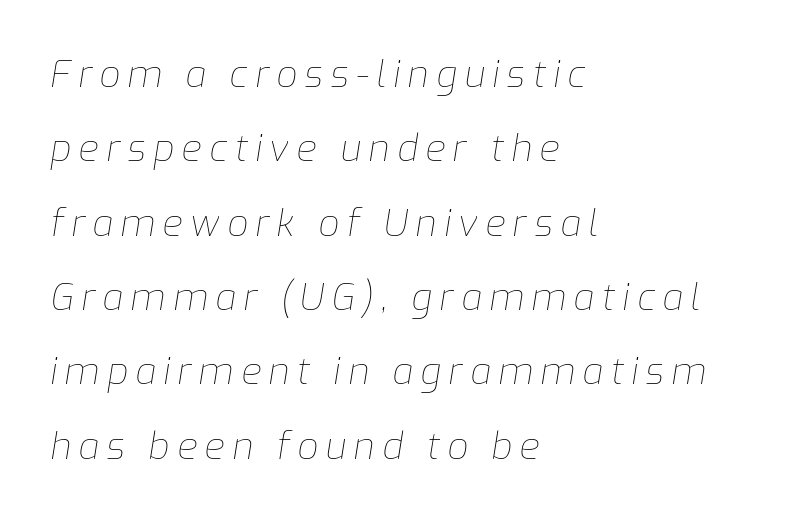
{"italic": "yes", "lean": "right", "slant_degrees": 9, "bold": "no", "weight": "thin", "width": "normal", "stroke_contrast": "low", "x_height": "medium", "monospaced": "no", "underline": "no", "align": "left", "line_spacing": "loose", "line_spacing_ratio": 2.01, "letter_spacing": "wide", "letter_spacing_em": 0.2, "glyph_px": 37}
